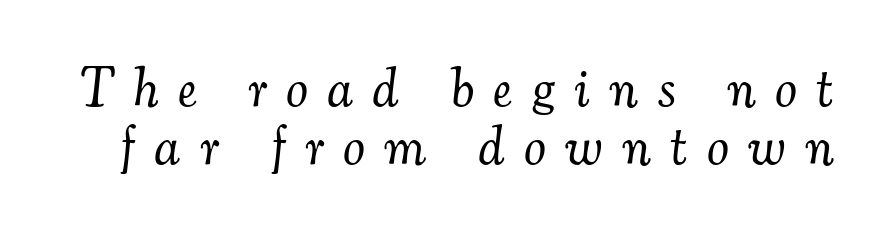
Q: Is the text bold? A: No.
Q: Is the text italic (slanted)? A: Yes, it leans right by about 7 degrees.
Q: Is the typeface a serif or a sans-serif typeface? A: Serif.
Q: Is the text underlined? A: No.
Q: Is the spacing between letters normal or unusually wide? A: Unusually wide.
Q: Is the spacing between lines tight, normal or loose? A: Tight.
Q: Width (condensed, normal, or wide)? A: Normal.
Q: Stroke contrast? A: Medium.
Q: x-height? A: Small.
Q: Monospaced? A: No.
